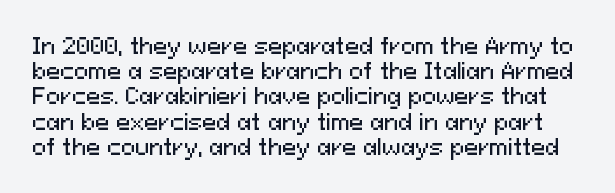
{"italic": "no", "underline": "no", "line_spacing_ratio": 1.2, "letter_spacing": "normal", "letter_spacing_em": 0.0, "glyph_px": 21}
